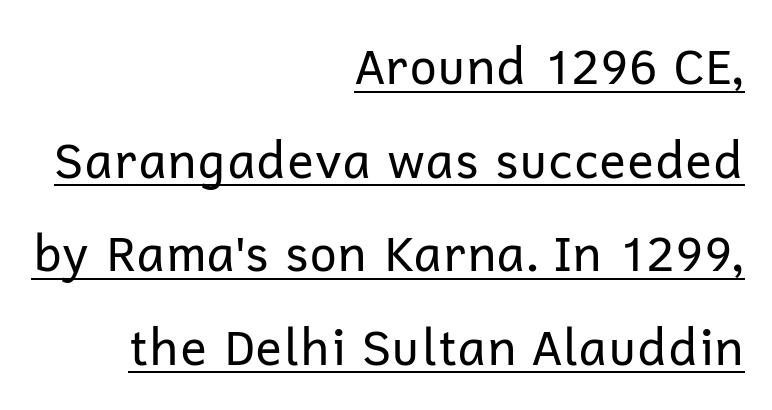
Is this a sans? Yes — the strokes have no serifs. All the whitespace from short lines collects on the left. The passage shown is not bold in any degree. You can see a thin bar hugging the bottom of the glyphs. Baseline-to-baseline distance is far greater than the letter height. You could not count columns in this text — the font is proportionally spaced.
